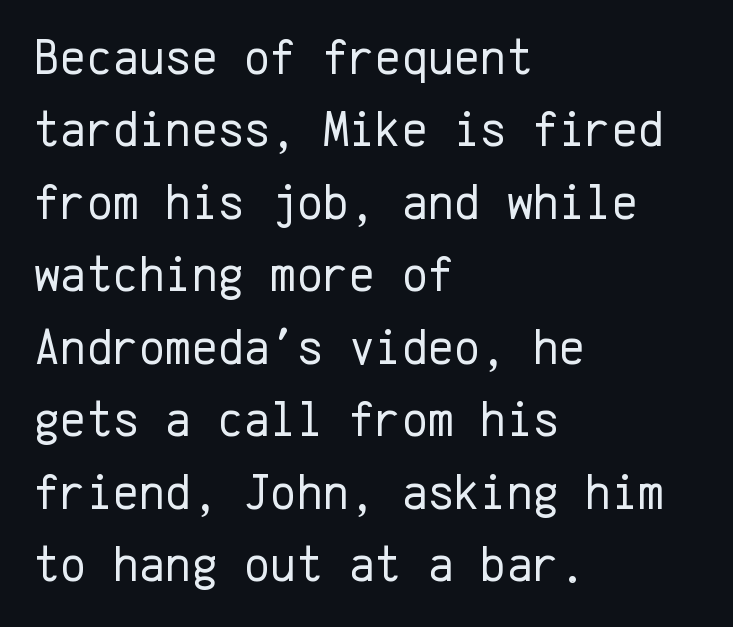
Q: Is the text bold? A: No.
Q: Is the text italic (slanted)? A: No, it is upright.
Q: Is the typeface a serif or a sans-serif typeface? A: Sans-serif.
Q: Is the text underlined? A: No.
Q: How is the paragraph aligned? A: Left-aligned.
Q: Is the spacing between letters normal or unusually wide? A: Normal.
Q: Is the spacing between lines tight, normal or loose? A: Normal.
Q: Width (condensed, normal, or wide)? A: Normal.
Q: Stroke contrast? A: Low.
Q: x-height? A: Medium.
Q: Monospaced? A: Yes.
